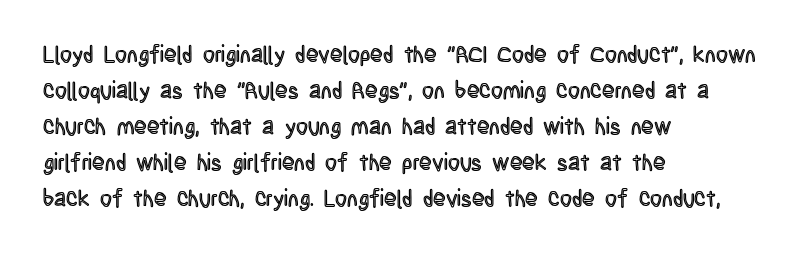
The passage shown has conventional tracking throughout. The axis of the letterforms is exactly vertical. In CSS terms this would be text-align: left. The area under the type is left untouched.
